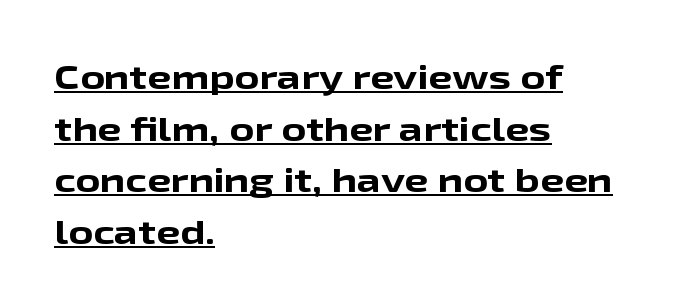
You could not count columns in this text — the font is proportionally spaced. Is there much room between lines? A standard amount, neither cramped nor airy. Teacher's note: observe the even left margin — that is flush-left alignment. Style check: upright. Emphasis is given by a line drawn under the lettering.
